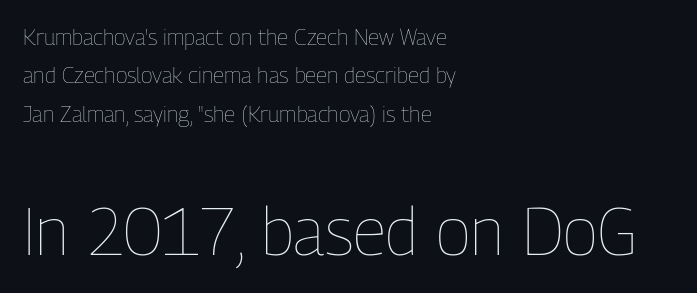
{"italic": "no", "bold": "no", "weight": "thin", "width": "condensed", "stroke_contrast": "low", "x_height": "medium", "monospaced": "no", "underline": "no", "align": "left", "line_spacing_ratio": 1.74, "letter_spacing": "normal", "letter_spacing_em": 0.0, "larger_block": "second", "size_ratio": 3.0, "glyph_px": 66}
